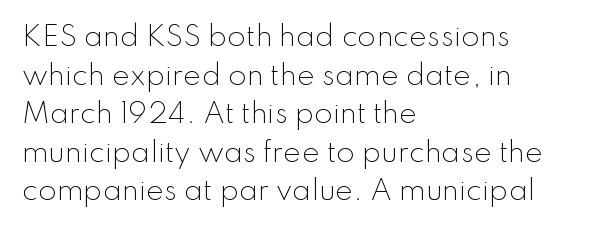
The image shows 27 px text type, upright; set left-aligned, normal line spacing (1.43x), normal letter spacing, not underlined.
